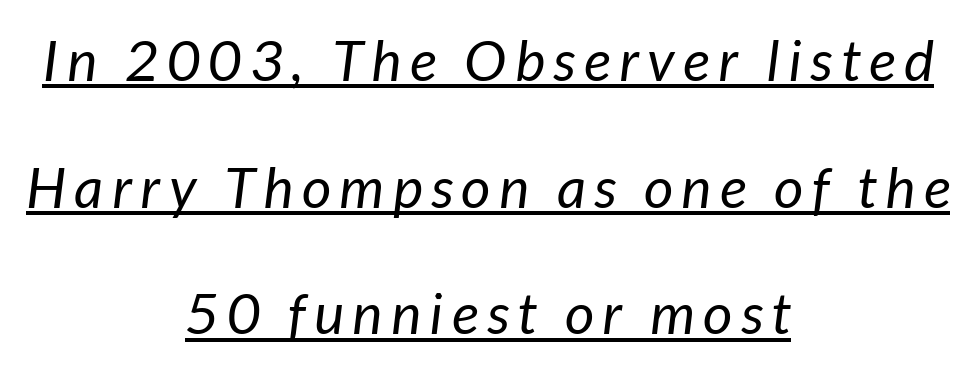
These glyphs show unthickened strokes, regular width or finer. Here the designer chose a conventional face with non-uniform glyph widths. Reading down the block, each line starts at a different indent, mirrored at its end. The block of text is sparse from top to bottom, with ample space between rows.
